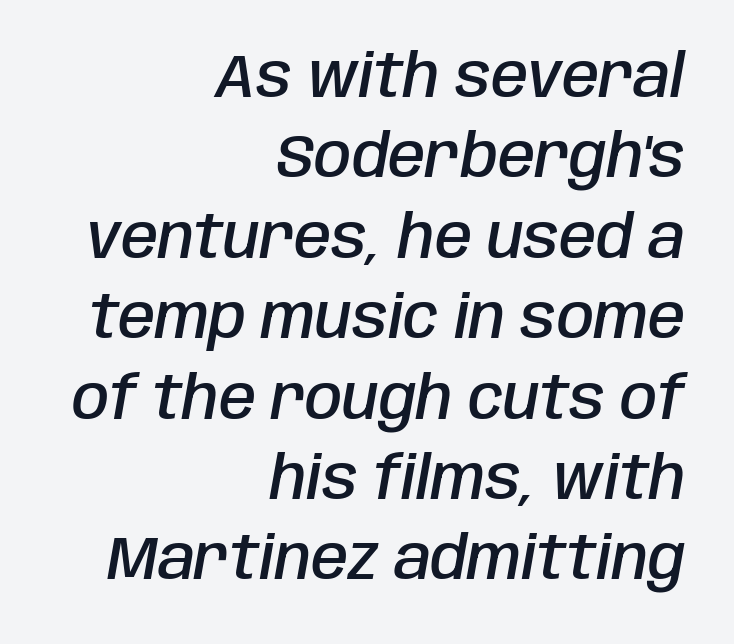
{"italic": "yes", "lean": "right", "slant_degrees": 10, "bold": "semi", "weight": "semibold", "width": "condensed", "stroke_contrast": "low", "x_height": "large", "monospaced": "no", "underline": "no", "align": "right", "line_spacing": "normal", "line_spacing_ratio": 1.34, "letter_spacing": "normal", "letter_spacing_em": 0.0, "glyph_px": 60}
